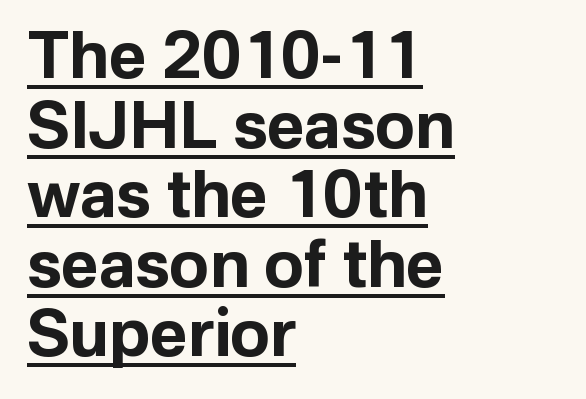
Q: Is the text bold? A: Yes.
Q: Is the text italic (slanted)? A: No, it is upright.
Q: Is the typeface a serif or a sans-serif typeface? A: Sans-serif.
Q: Is the text underlined? A: Yes.
Q: How is the paragraph aligned? A: Left-aligned.
Q: Is the spacing between letters normal or unusually wide? A: Normal.
Q: Is the spacing between lines tight, normal or loose? A: Tight.
Q: Width (condensed, normal, or wide)? A: Normal.
Q: Stroke contrast? A: Low.
Q: x-height? A: Medium.
Q: Monospaced? A: No.
